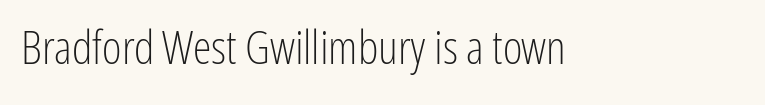
Weight class: somewhere from thin through regular. Italic: no, the glyphs are upright roman. Nobody touched the tracking dial on this one. Are there feet on the stems? There aren't — it's a sans. Letters rest on an invisible, unmarked baseline. You could not count columns in this text — the font is proportionally spaced.
